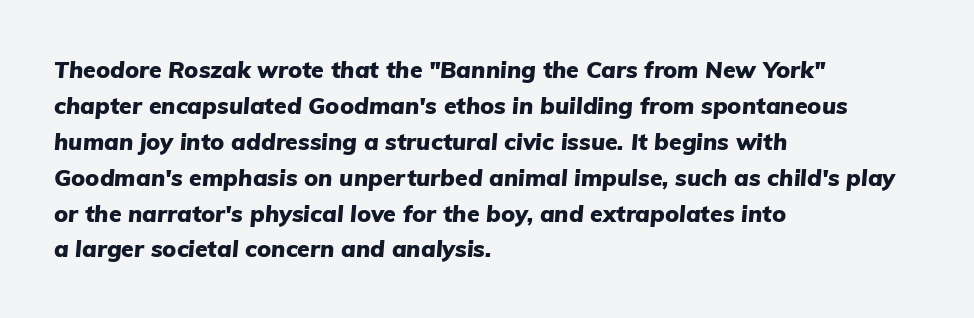
The image shows 23 px bold type, italic (leaning right); set left-aligned, normal line spacing (1.56x), normal letter spacing, not underlined.
